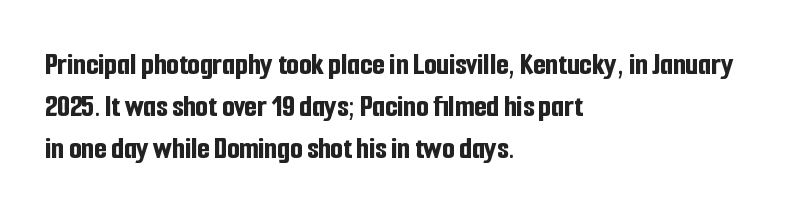
Q: Is the text bold? A: Yes.
Q: Is the text italic (slanted)? A: No, it is upright.
Q: Is the typeface a serif or a sans-serif typeface? A: Sans-serif.
Q: Is the text underlined? A: No.
Q: How is the paragraph aligned? A: Left-aligned.
Q: Is the spacing between letters normal or unusually wide? A: Normal.
Q: Is the spacing between lines tight, normal or loose? A: Normal.
Q: Width (condensed, normal, or wide)? A: Condensed.
Q: Stroke contrast? A: Low.
Q: x-height? A: Medium.
Q: Monospaced? A: No.
